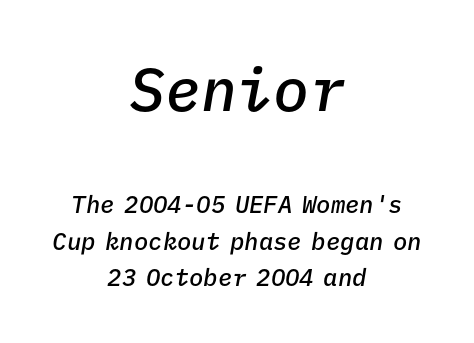
{"italic": "yes", "lean": "right", "slant_degrees": 9, "bold": "semi", "weight": "semibold", "width": "normal", "stroke_contrast": "low", "x_height": "medium", "monospaced": "yes", "underline": "no", "align": "center", "line_spacing": "normal", "line_spacing_ratio": 1.52, "letter_spacing": "normal", "letter_spacing_em": 0.0, "larger_block": "first", "size_ratio": 2.5, "glyph_px": 60}
